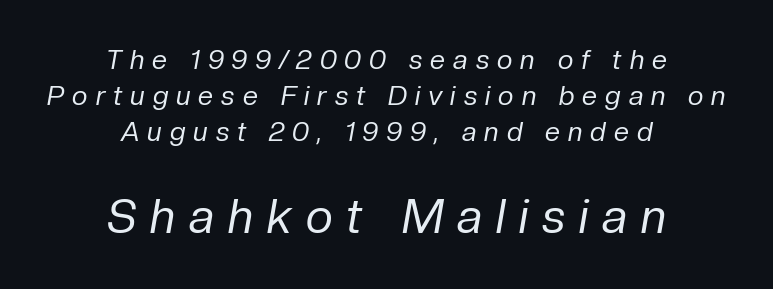
Q: Is the text bold? A: No.
Q: Is the text italic (slanted)? A: Yes, it leans right by about 10 degrees.
Q: Is the text underlined? A: No.
Q: How is the paragraph aligned? A: Centered.
Q: Is the spacing between letters normal or unusually wide? A: Unusually wide.
Q: Is the spacing between lines tight, normal or loose? A: Normal.
Q: Which block of text is set in a larger size, the first (top) or the second (bottom)? A: The second (bottom) one.
Q: Width (condensed, normal, or wide)? A: Normal.
Q: Stroke contrast? A: Low.
Q: x-height? A: Medium.
Q: Monospaced? A: No.
